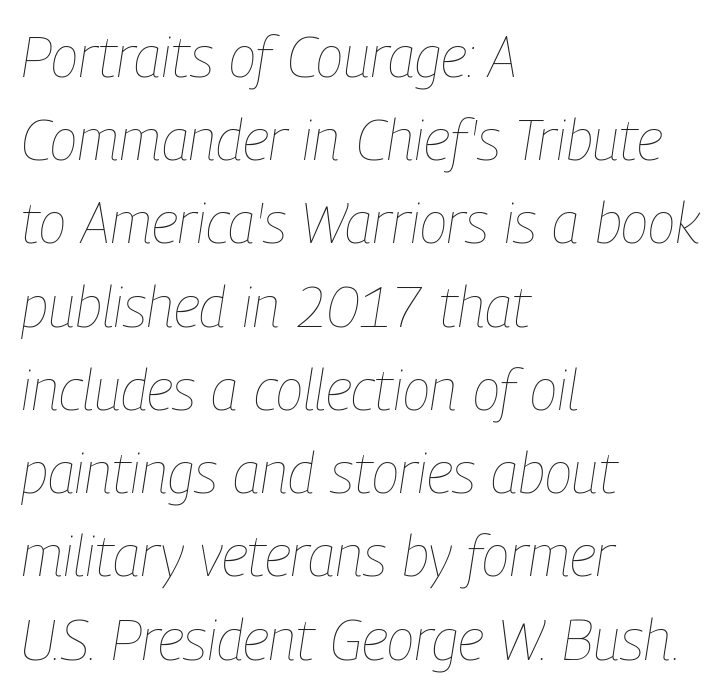
The image shows 57 px thin, condensed type, italic (leaning right); set left-aligned, normal line spacing (1.46x), normal letter spacing, not underlined; low stroke contrast and a medium x-height.
